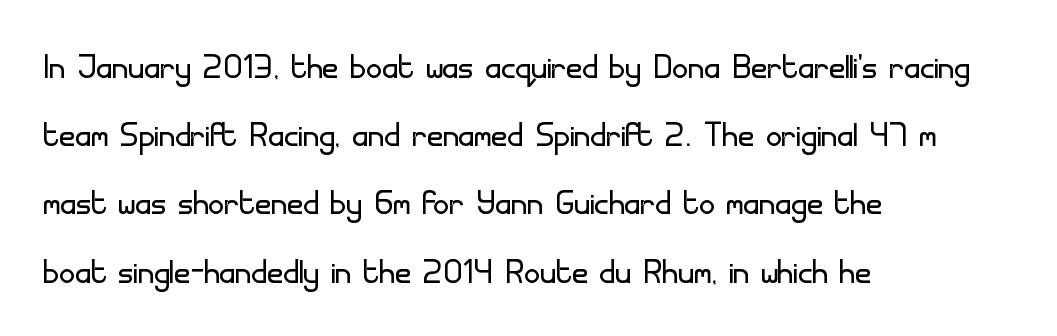
{"serif": "no", "italic": "no", "bold": "no", "weight": "light", "width": "normal", "stroke_contrast": "low", "x_height": "small", "monospaced": "no", "underline": "no", "align": "left", "line_spacing": "normal", "line_spacing_ratio": 1.55, "letter_spacing": "normal", "letter_spacing_em": 0.0, "glyph_px": 44}
